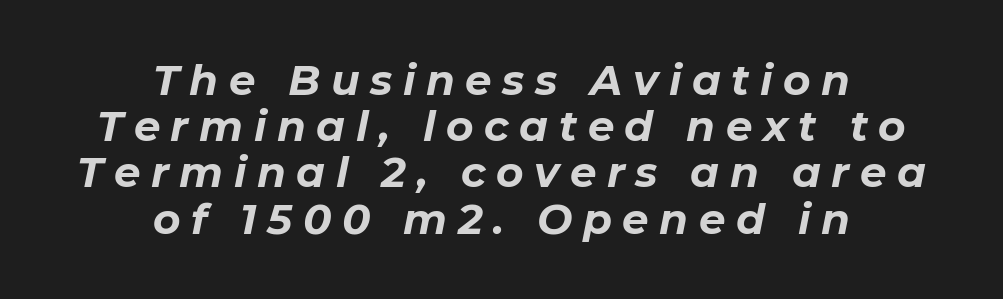
The image shows 42 px bold type, italic (leaning right); set centered, tight line spacing (1.1x), unusually wide letter spacing (+0.25 em), not underlined; low stroke contrast and a medium x-height.
